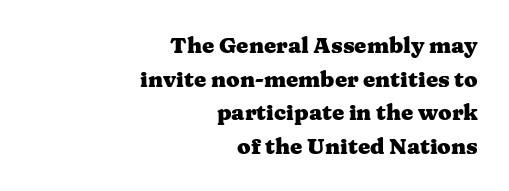
Q: Is the text bold? A: Yes.
Q: Is the text italic (slanted)? A: No, it is upright.
Q: Is the text underlined? A: No.
Q: How is the paragraph aligned? A: Right-aligned.
Q: Is the spacing between letters normal or unusually wide? A: Normal.
Q: Is the spacing between lines tight, normal or loose? A: Normal.
